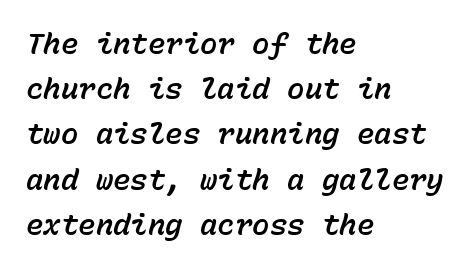
Q: Is the text italic (slanted)? A: Yes, it leans right by about 15 degrees.
Q: Is the text underlined? A: No.
Q: How is the paragraph aligned? A: Left-aligned.
Q: Is the spacing between letters normal or unusually wide? A: Normal.
Q: Is the spacing between lines tight, normal or loose? A: Normal.
Q: Width (condensed, normal, or wide)? A: Normal.
Q: Stroke contrast? A: Low.
Q: x-height? A: Medium.
Q: Monospaced? A: Yes.
